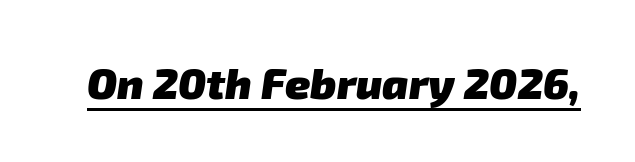
{"serif": "no", "bold": "yes", "weight": "heavy", "width": "normal", "stroke_contrast": "low", "x_height": "medium", "monospaced": "no", "underline": "yes", "letter_spacing": "normal", "letter_spacing_em": 0.0, "glyph_px": 43}
